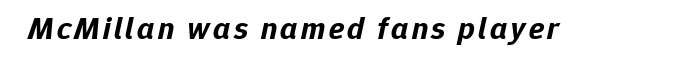
Character widths vary here, with narrow letters taking less room than wide ones. The strip under each line holds only bare page. The typesetting leans heavy: a genuine bold. The face used here has a pronounced slope to its letters.
